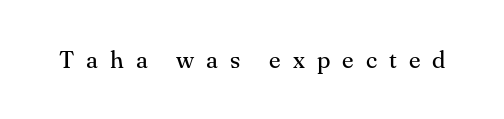
The type is letterspaced generously, with wide tracking. Ink coverage per letter is moderate at most. When letters stand straight like this, we call the style roman or upright. Descenders are the only things crossing below the line.
